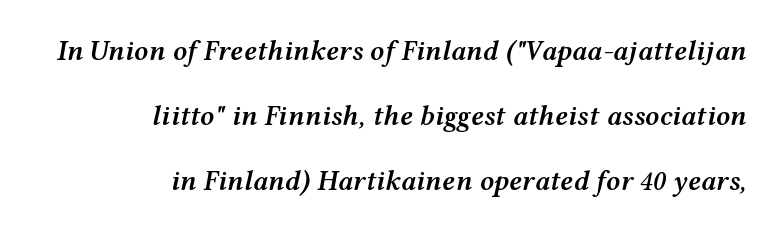
Q: Is the text bold? A: Semi-bold.
Q: Is the text italic (slanted)? A: Yes, it leans right by about 12 degrees.
Q: Is the text underlined? A: No.
Q: How is the paragraph aligned? A: Right-aligned.
Q: Is the spacing between letters normal or unusually wide? A: Normal.
Q: Is the spacing between lines tight, normal or loose? A: Loose.
Q: Width (condensed, normal, or wide)? A: Wide.
Q: Stroke contrast? A: Medium.
Q: x-height? A: Medium.
Q: Monospaced? A: No.
